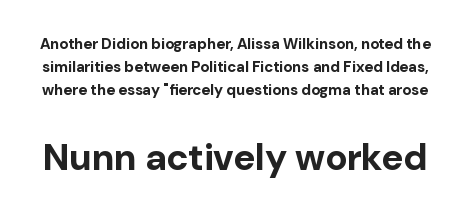
The leading is moderate, giving the passage an even texture. Compare the two chunks: the lower has the greater cap height. A typesetter would call this proportional, since set widths differ per character. To sum up the face: it is a sans, with no serifs.
